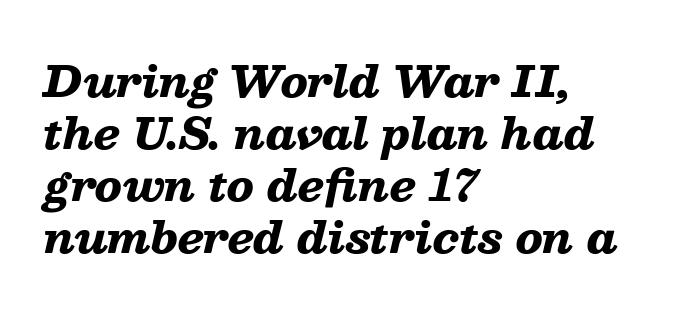
The image shows 42 px heavy, wide type, italic (leaning right); set left-aligned, line spacing 1.24x, normal letter spacing, not underlined; low stroke contrast and a medium x-height.
